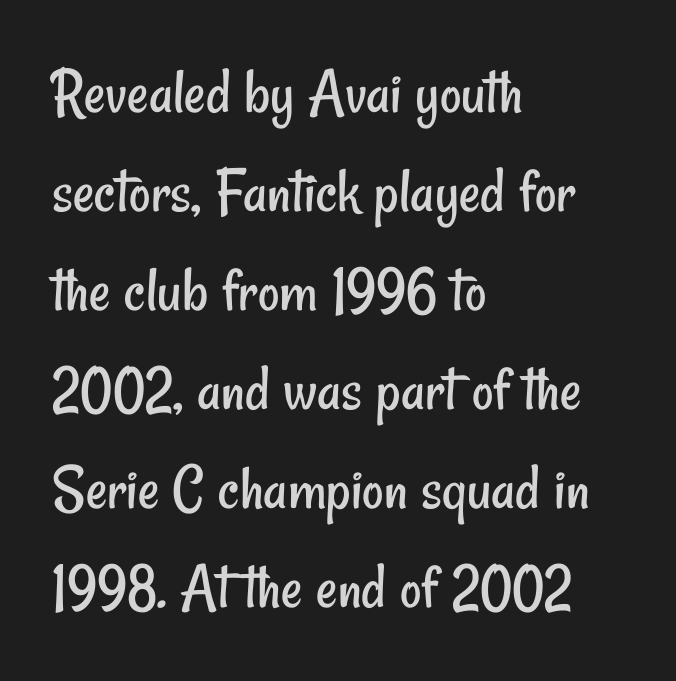
Honestly, there is no underline to notice here at all. Each letter keeps its own natural width here, so spacing adapts to shape. The letters carry no serifs — their stems end cleanly without finishing strokes. There is no visible air inserted between adjacent glyphs.
